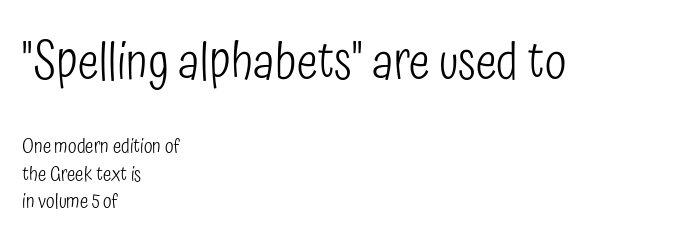
{"serif": "no", "italic": "no", "bold": "no", "weight": "light", "width": "condensed", "stroke_contrast": "low", "x_height": "medium", "monospaced": "no", "underline": "no", "align": "left", "line_spacing": "normal", "line_spacing_ratio": 1.37, "letter_spacing": "normal", "letter_spacing_em": 0.0, "larger_block": "first", "size_ratio": 2.5, "glyph_px": 50}
